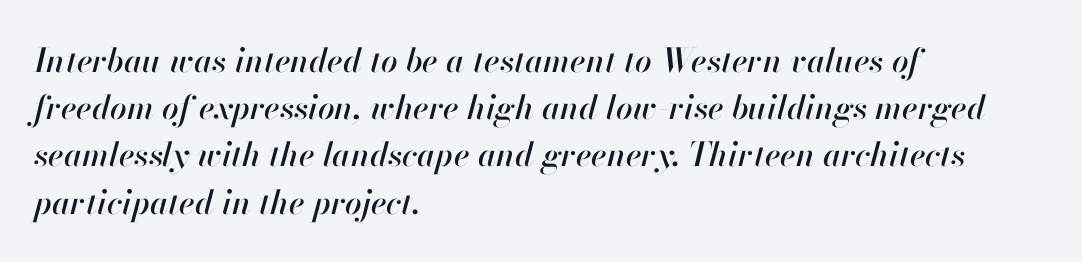
The image shows 33 px text type, italic (leaning right); set left-aligned, normal line spacing (1.43x), normal letter spacing, not underlined; high stroke contrast and a small x-height.
